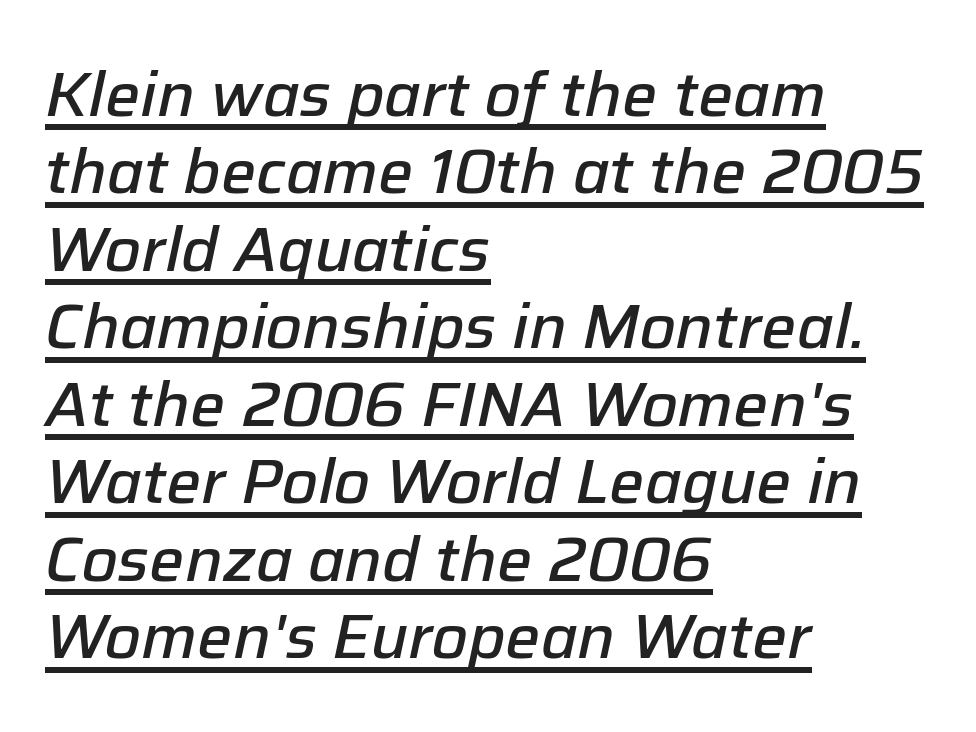
The image shows 62 px semibold type, italic (leaning right); set left-aligned, normal line spacing (1.25x), normal letter spacing, underlined; low stroke contrast and a medium x-height.
